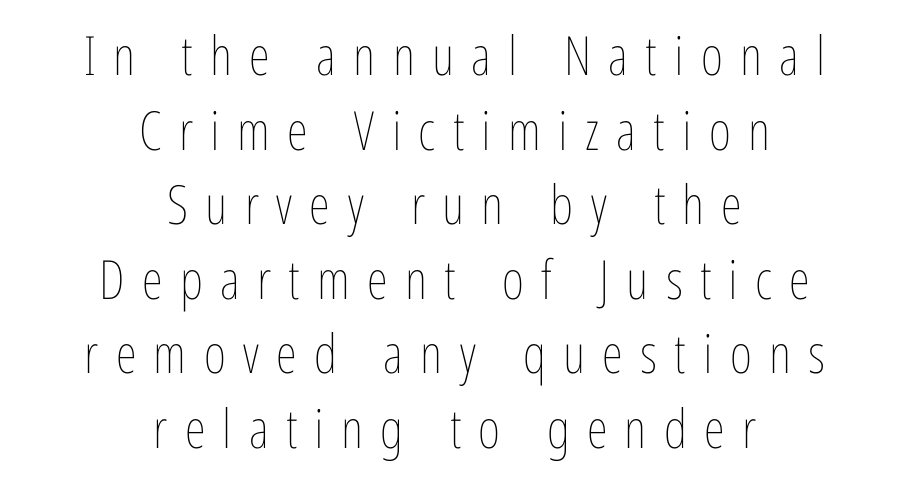
{"italic": "no", "bold": "no", "weight": "thin", "width": "condensed", "stroke_contrast": "low", "x_height": "medium", "monospaced": "no", "underline": "no", "align": "center", "line_spacing": "normal", "line_spacing_ratio": 1.38, "letter_spacing": "wide", "letter_spacing_em": 0.32, "glyph_px": 54}
